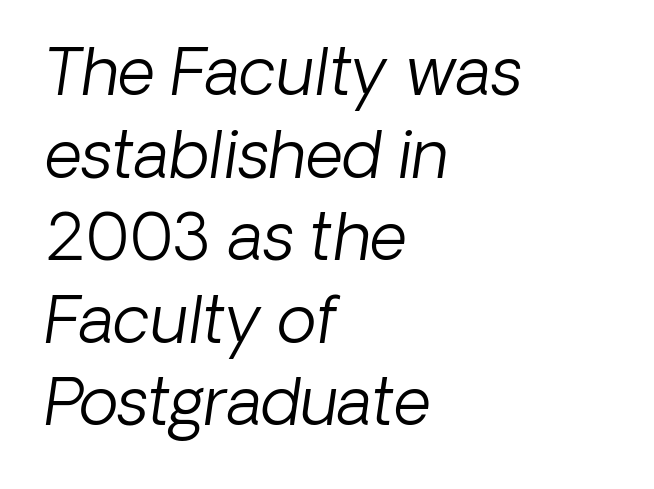
The foot of each line stays bare and open. The rag falls on the right side of this text block. Does the leading feel generous? No, just average. The rendering uses natural spacing where letterforms have individual widths.
